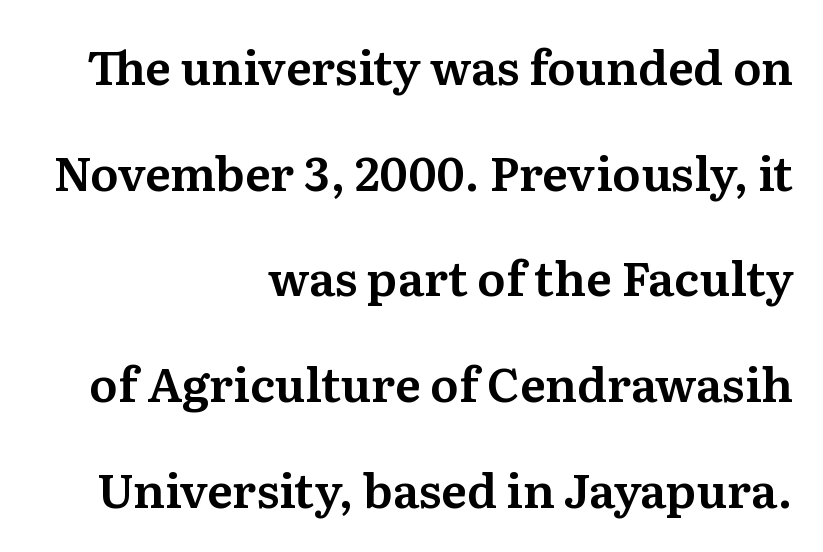
A typesetter would call this proportional, since set widths differ per character. Inter-character spacing is left at the font's built-in metrics. The characters display serif detailing at their extremities. Notice how the stems are strictly vertical — no italics here. The zone under the glyphs is completely vacant.
